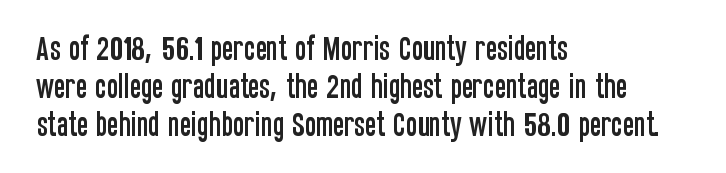
{"italic": "no", "underline": "no", "align": "left", "line_spacing": "normal", "line_spacing_ratio": 1.4, "letter_spacing": "normal", "letter_spacing_em": 0.0, "glyph_px": 27}
